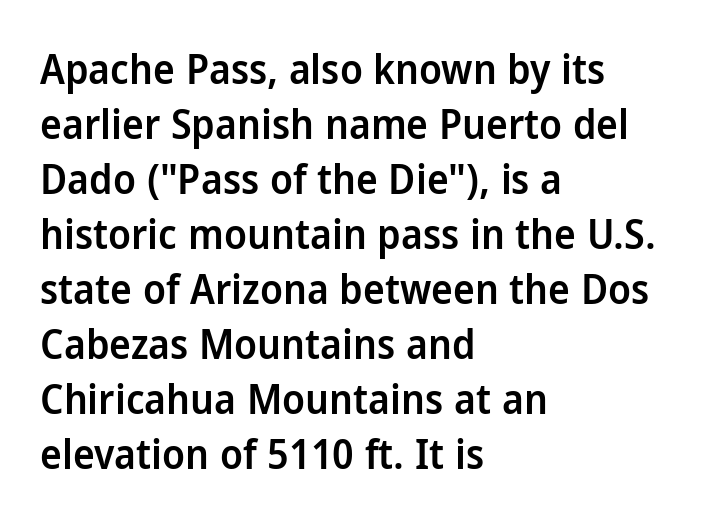
Think of a printed novel: that variable character pitch is what you see here. A normal amount of white space separates one row of letters from the next. The glyphs in this specimen are sans serif. A semibold gives these letters moderate extra thickness, short of bold.
